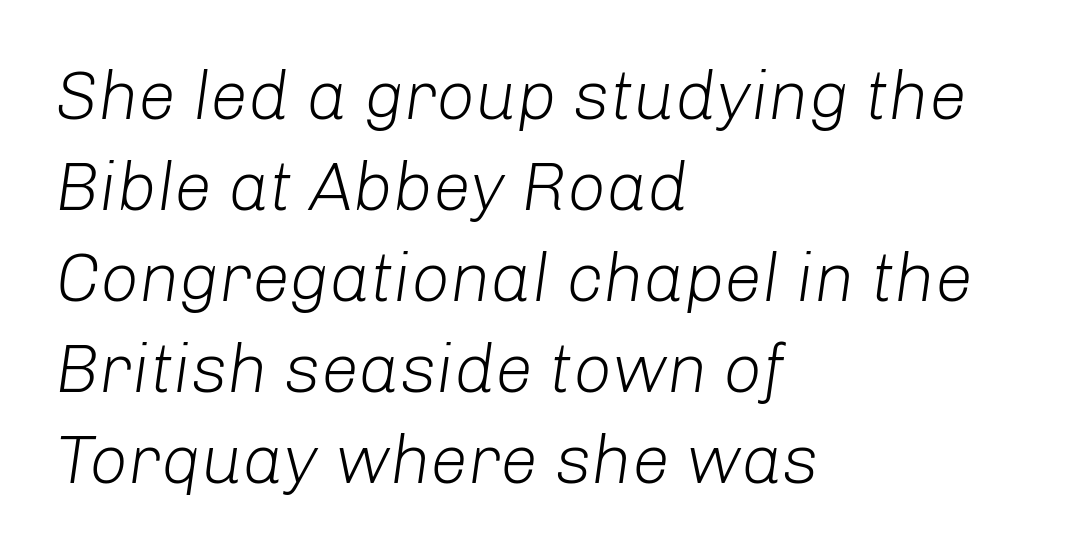
{"italic": "yes", "lean": "right", "slant_degrees": 8, "bold": "no", "weight": "light", "width": "normal", "stroke_contrast": "low", "x_height": "medium", "monospaced": "no", "underline": "no", "align": "left", "line_spacing": "normal", "line_spacing_ratio": 1.34, "letter_spacing": "normal", "letter_spacing_em": 0.0, "glyph_px": 68}
